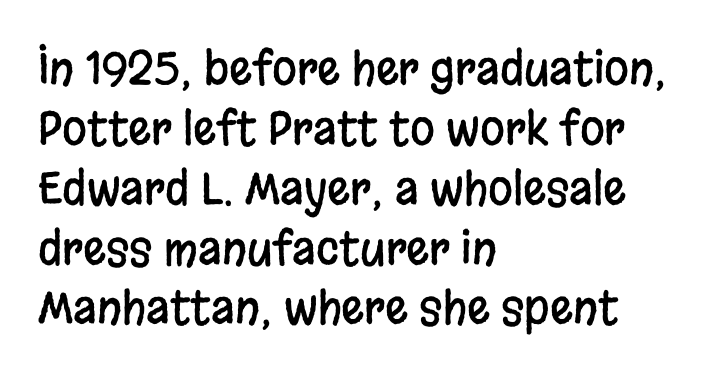
Q: Is the text italic (slanted)? A: No, it is upright.
Q: Is the typeface a serif or a sans-serif typeface? A: Sans-serif.
Q: Is the text underlined? A: No.
Q: How is the paragraph aligned? A: Left-aligned.
Q: Is the spacing between letters normal or unusually wide? A: Normal.
Q: Is the spacing between lines tight, normal or loose? A: Normal.
Q: Width (condensed, normal, or wide)? A: Condensed.
Q: Stroke contrast? A: Low.
Q: x-height? A: Large.
Q: Monospaced? A: No.
